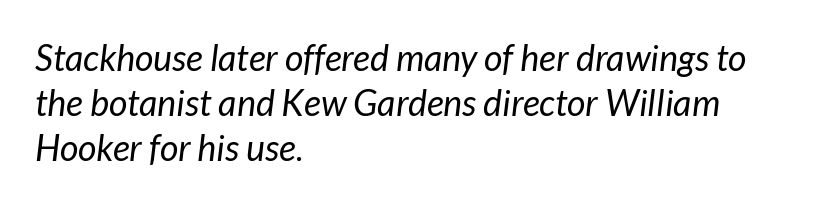
The image shows 36 px regular-weight type, italic (leaning right); set left-aligned, normal line spacing (1.25x), normal letter spacing, not underlined; low stroke contrast and a medium x-height.
